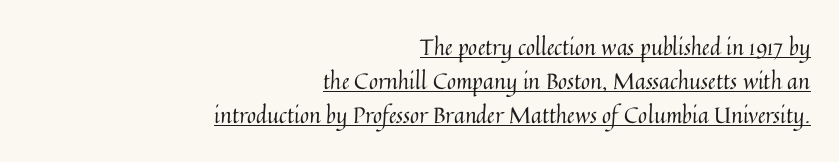
Q: Is the text bold? A: No.
Q: Is the text underlined? A: Yes.
Q: How is the paragraph aligned? A: Right-aligned.
Q: Is the spacing between letters normal or unusually wide? A: Normal.
Q: Is the spacing between lines tight, normal or loose? A: Normal.
